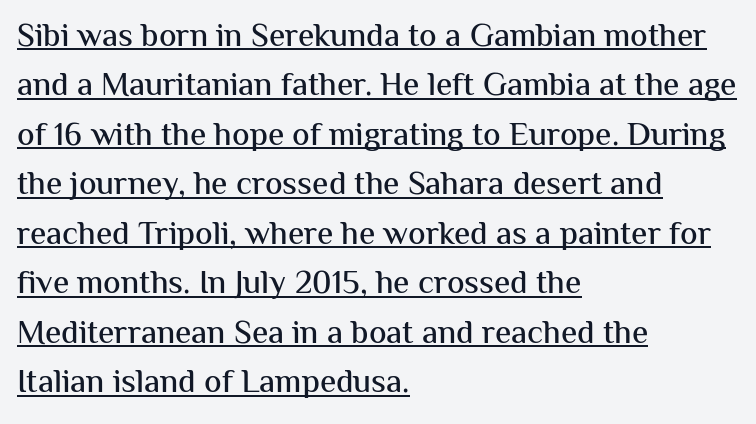
Q: Is the text italic (slanted)? A: No, it is upright.
Q: Is the typeface a serif or a sans-serif typeface? A: Sans-serif.
Q: Is the text underlined? A: Yes.
Q: How is the paragraph aligned? A: Left-aligned.
Q: Is the spacing between letters normal or unusually wide? A: Normal.
Q: Is the spacing between lines tight, normal or loose? A: Normal.
Q: Width (condensed, normal, or wide)? A: Normal.
Q: Stroke contrast? A: Medium.
Q: x-height? A: Medium.
Q: Monospaced? A: No.
